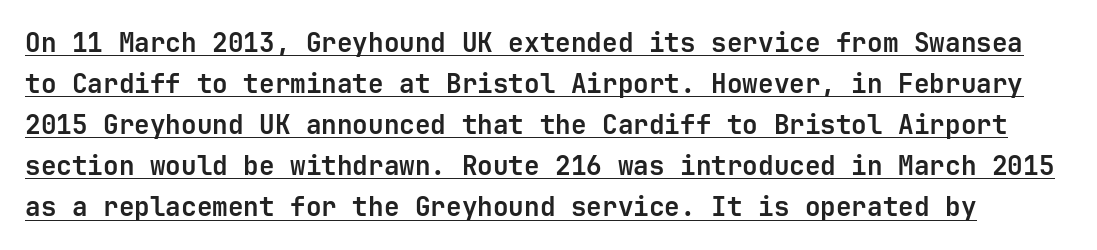
Q: Is the text bold? A: Yes.
Q: Is the text italic (slanted)? A: No, it is upright.
Q: Is the text underlined? A: Yes.
Q: Is the spacing between letters normal or unusually wide? A: Normal.
Q: Is the spacing between lines tight, normal or loose? A: Normal.
